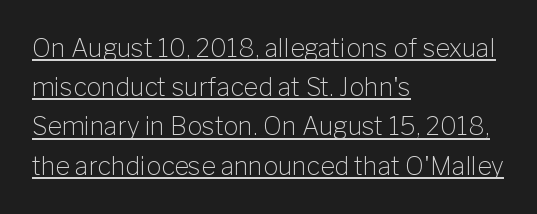
Notice how descenders clear the ascenders below comfortably — that's standard leading. If you drew a line through each stem, it would be perfectly vertical. Here the glyphs are tracked normally, forming tight word shapes. Is the block centered? No — it sits flush against the left margin. Think standard paragraph weight, or any step lighter than that.
